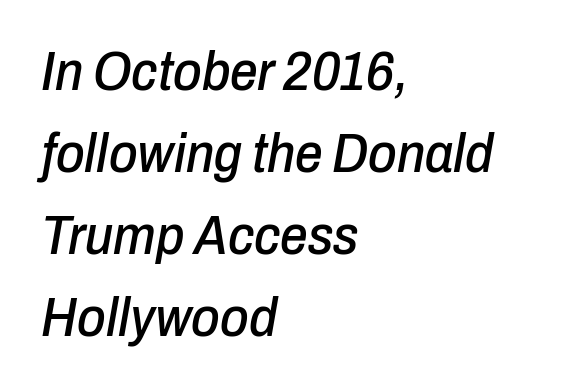
The image shows 55 px condensed type, italic (leaning right); set left-aligned, normal line spacing (1.49x), normal letter spacing, not underlined; low stroke contrast and a medium x-height.
